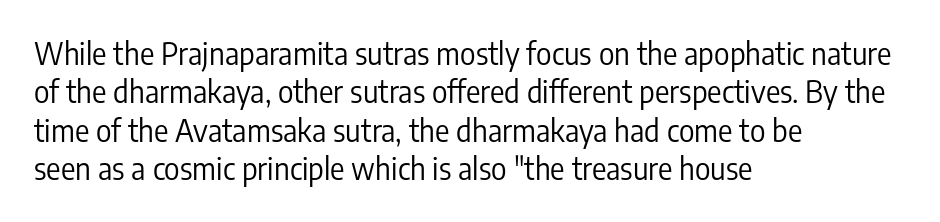
Visually the block forms a straight wall on the left and a jagged coastline on the right. Spacing verdict: proportional, widths tailored to each character. Words float on clear page, feet unadorned. In terms of leading, this rendering sits right in the middle. Note: no serifs on the glyphs. Stems here are at most as thick as an everyday book face.
